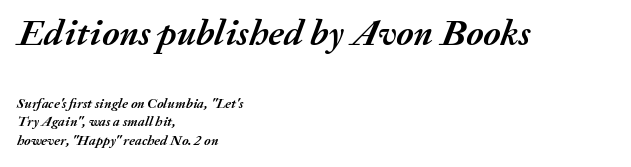
The image shows 37 px semibold type, italic (leaning right); set left-aligned, normal line spacing (1.35x), normal letter spacing, not underlined; the first (top) block is 2.64x larger; medium stroke contrast and a medium x-height.
